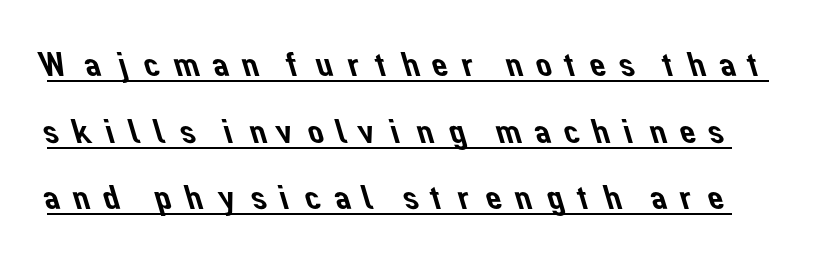
The image shows 36 px sans-serif type; set line spacing 1.85x, unusually wide letter spacing (+0.26 em), underlined; low stroke contrast and a medium x-height.
